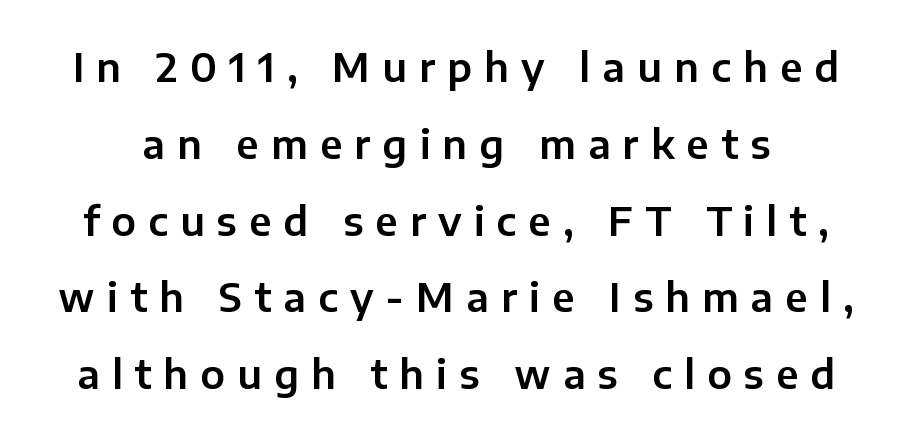
Q: Is the text italic (slanted)? A: No, it is upright.
Q: Is the typeface a serif or a sans-serif typeface? A: Sans-serif.
Q: Is the text underlined? A: No.
Q: Is the spacing between letters normal or unusually wide? A: Unusually wide.
Q: Is the spacing between lines tight, normal or loose? A: Loose.
Q: Width (condensed, normal, or wide)? A: Normal.
Q: Stroke contrast? A: Low.
Q: x-height? A: Medium.
Q: Monospaced? A: No.
